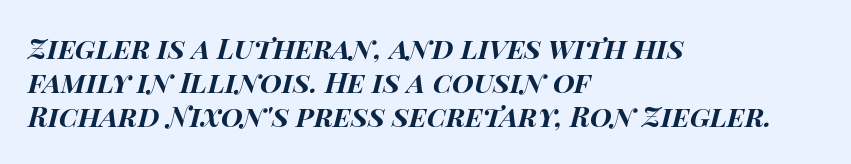
Q: Is the text bold? A: Yes.
Q: Is the text italic (slanted)? A: Yes, it leans right by about 14 degrees.
Q: Is the text underlined? A: No.
Q: How is the paragraph aligned? A: Left-aligned.
Q: Is the spacing between letters normal or unusually wide? A: Normal.
Q: Width (condensed, normal, or wide)? A: Wide.
Q: Stroke contrast? A: High.
Q: x-height? A: Large.
Q: Monospaced? A: No.
